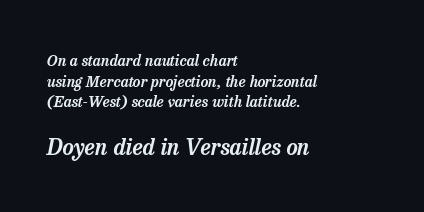
{"italic": "yes", "lean": "right", "slant_degrees": 13, "underline": "no", "align": "left", "line_spacing": "normal", "line_spacing_ratio": 1.38, "letter_spacing": "normal", "letter_spacing_em": 0.0, "larger_block": "second", "size_ratio": 1.47, "glyph_px": 22}
